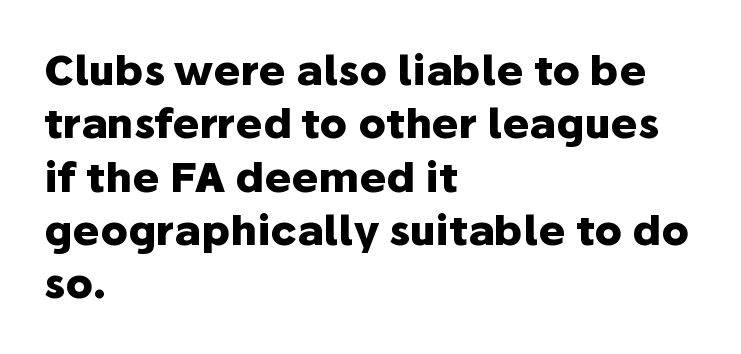
The image shows 41 px heavy sans-serif type, upright; set left-aligned, normal line spacing (1.3x), normal letter spacing, not underlined; low stroke contrast and a medium x-height.
